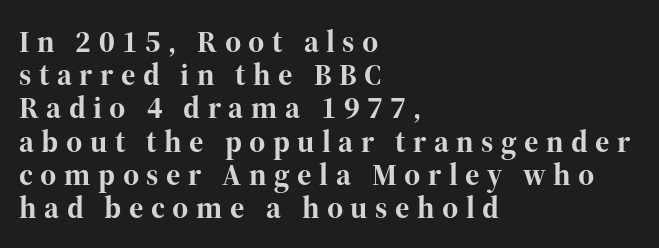
The image shows 31 px bold serif type, upright; set left-aligned, tight line spacing (1.07x), unusually wide letter spacing (+0.24 em), not underlined; high stroke contrast and a medium x-height.
